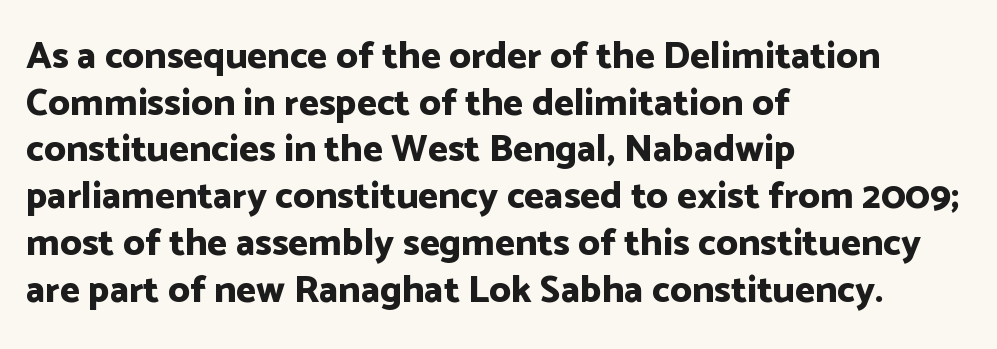
Q: Is the text bold? A: Yes.
Q: Is the text italic (slanted)? A: No, it is upright.
Q: Is the typeface a serif or a sans-serif typeface? A: Sans-serif.
Q: Is the text underlined? A: No.
Q: How is the paragraph aligned? A: Left-aligned.
Q: Is the spacing between letters normal or unusually wide? A: Normal.
Q: Width (condensed, normal, or wide)? A: Normal.
Q: Stroke contrast? A: Low.
Q: x-height? A: Medium.
Q: Monospaced? A: No.
